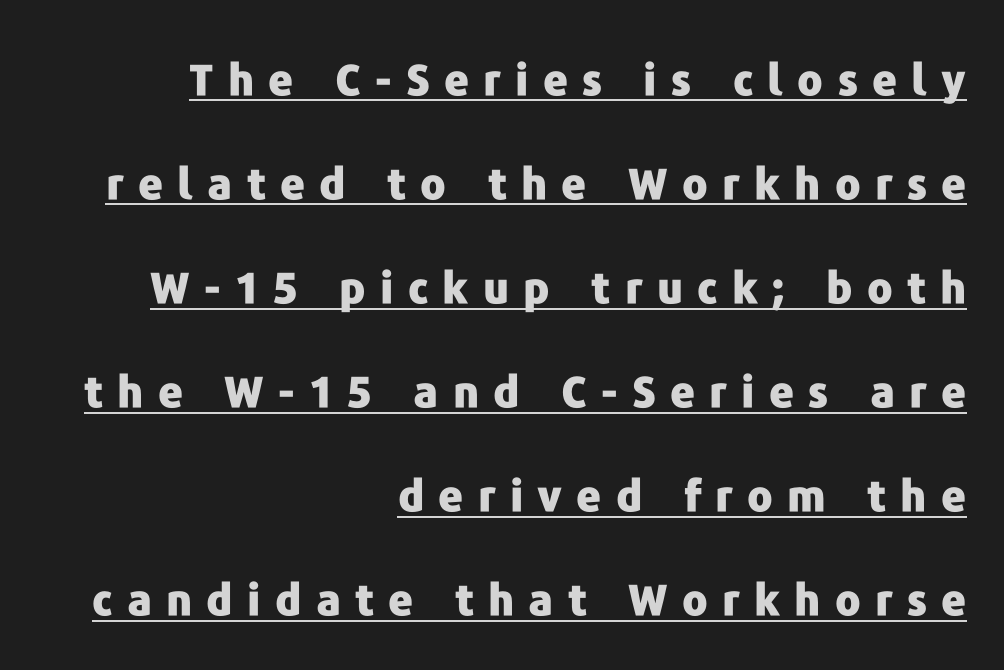
Q: Is the text bold? A: Yes.
Q: Is the text italic (slanted)? A: No, it is upright.
Q: Is the typeface a serif or a sans-serif typeface? A: Sans-serif.
Q: Is the text underlined? A: Yes.
Q: How is the paragraph aligned? A: Right-aligned.
Q: Is the spacing between letters normal or unusually wide? A: Unusually wide.
Q: Is the spacing between lines tight, normal or loose? A: Loose.
Q: Width (condensed, normal, or wide)? A: Normal.
Q: Stroke contrast? A: Low.
Q: x-height? A: Medium.
Q: Monospaced? A: No.
